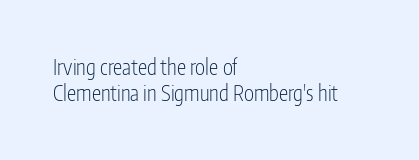
The typography opts for an upright posture over an oblique one. Unmarked baselines from the first word to the last. Students, note that the glyphs here touch the page at normal intervals. Which margin do the lines hug? The left one — the right edge is uneven. The typesetting does not lean heavy: it is not bold.
